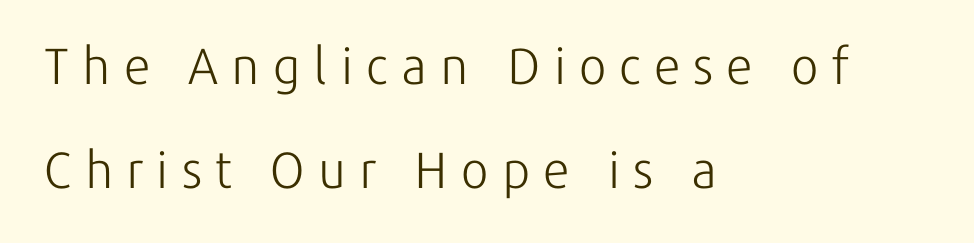
{"serif": "no", "italic": "no", "bold": "no", "weight": "light", "width": "normal", "stroke_contrast": "low", "x_height": "medium", "monospaced": "no", "underline": "no", "align": "left", "line_spacing": "loose", "line_spacing_ratio": 2.03, "letter_spacing": "wide", "letter_spacing_em": 0.26, "glyph_px": 51}
